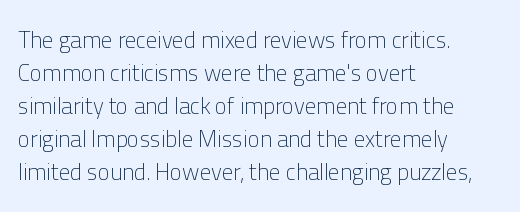
The image shows 23 px text type, upright; set left-aligned, normal line spacing (1.43x), normal letter spacing, not underlined.
